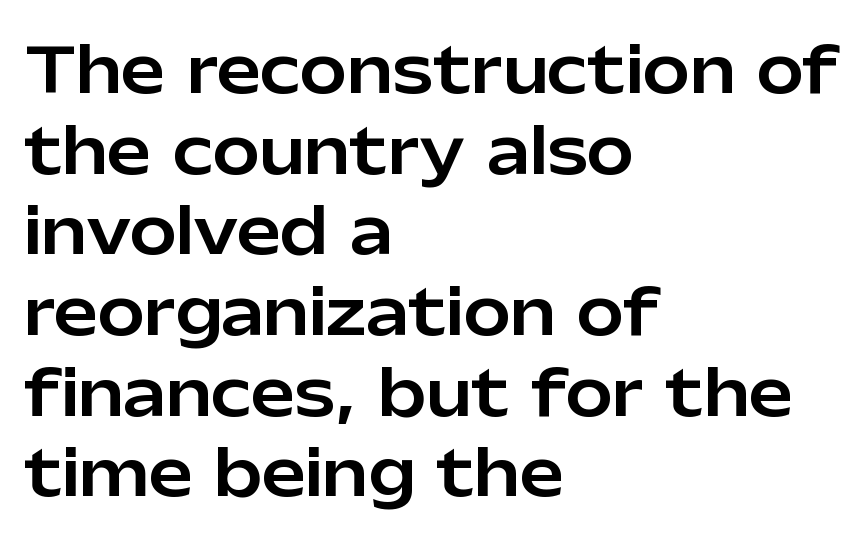
The image shows 63 px sans-serif type, upright; set left-aligned, normal line spacing (1.28x), normal letter spacing, not underlined; low stroke contrast and a medium x-height.
